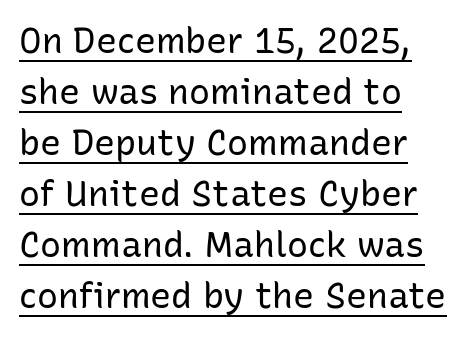
Q: Is the text bold? A: No.
Q: Is the text italic (slanted)? A: No, it is upright.
Q: Is the typeface a serif or a sans-serif typeface? A: Sans-serif.
Q: Is the text underlined? A: Yes.
Q: How is the paragraph aligned? A: Left-aligned.
Q: Is the spacing between letters normal or unusually wide? A: Normal.
Q: Is the spacing between lines tight, normal or loose? A: Normal.
Q: Width (condensed, normal, or wide)? A: Normal.
Q: Stroke contrast? A: Low.
Q: x-height? A: Medium.
Q: Monospaced? A: No.
